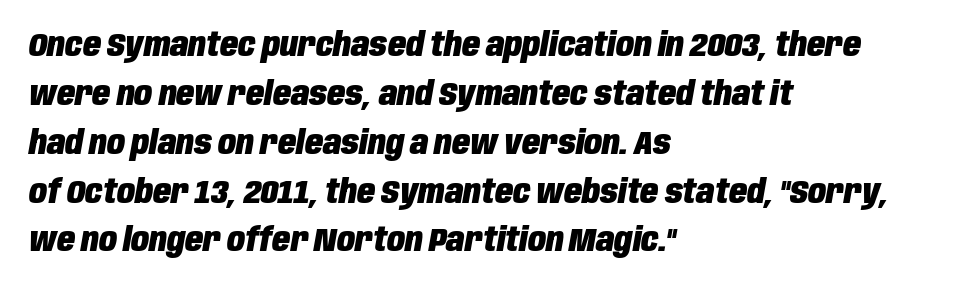
{"italic": "yes", "lean": "right", "slant_degrees": 10, "bold": "yes", "weight": "heavy", "width": "condensed", "stroke_contrast": "low", "x_height": "large", "monospaced": "no", "underline": "no", "align": "left", "line_spacing": "normal", "line_spacing_ratio": 1.48, "letter_spacing": "normal", "letter_spacing_em": 0.0, "glyph_px": 33}
